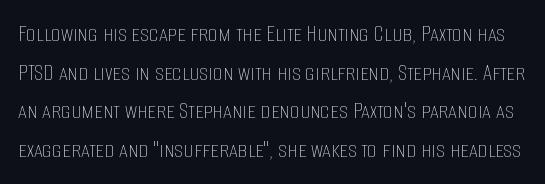
Inter-character spacing is left at the font's built-in metrics. The typeface has the unassuming heft of standard copy or less. Rows of type keep a routine distance in the vertical direction. The font's upright variant was chosen for this text. Just letters on the line, the space beneath them empty.
